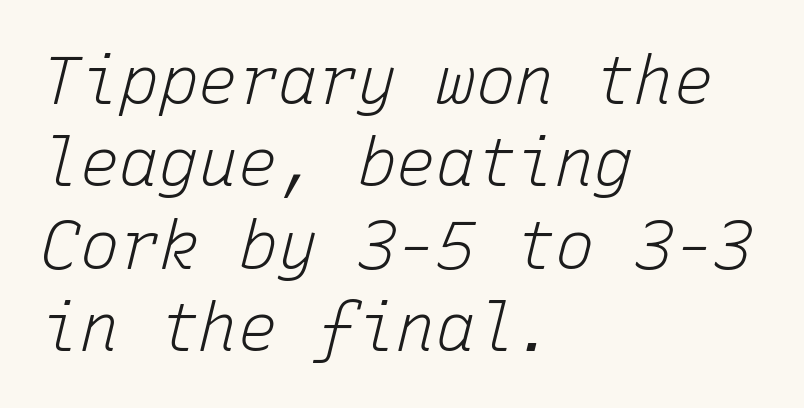
Q: Is the text bold? A: No.
Q: Is the text italic (slanted)? A: Yes, it leans right by about 15 degrees.
Q: Is the text underlined? A: No.
Q: How is the paragraph aligned? A: Left-aligned.
Q: Is the spacing between letters normal or unusually wide? A: Normal.
Q: Is the spacing between lines tight, normal or loose? A: Normal.
Q: Width (condensed, normal, or wide)? A: Normal.
Q: Stroke contrast? A: Low.
Q: x-height? A: Medium.
Q: Monospaced? A: Yes.
